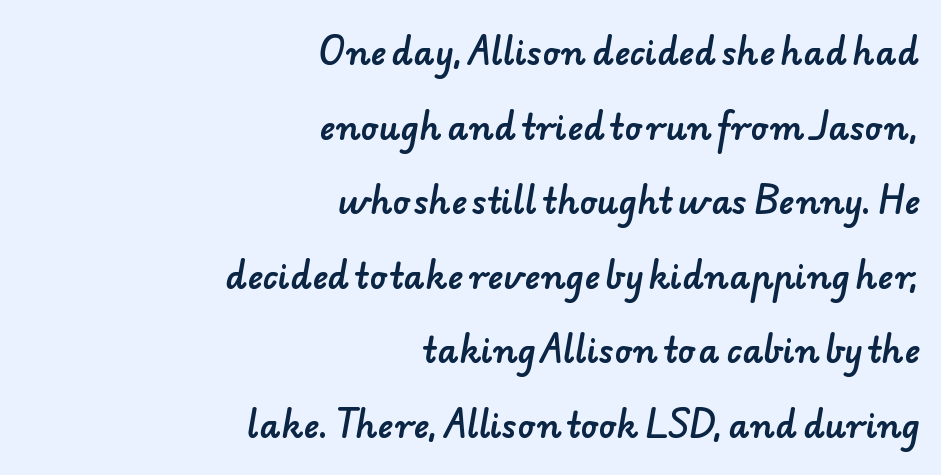
{"serif": "no", "width": "normal", "stroke_contrast": "low", "x_height": "small", "monospaced": "no", "underline": "no", "align": "right", "line_spacing": "loose", "line_spacing_ratio": 2.26, "letter_spacing": "normal", "letter_spacing_em": 0.0, "glyph_px": 33}
